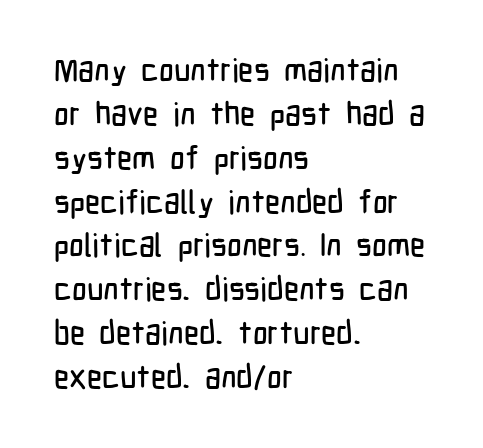
The image shows 32 px condensed sans-serif type, upright; set left-aligned, normal line spacing (1.37x), normal letter spacing, not underlined; low stroke contrast and a medium x-height.
